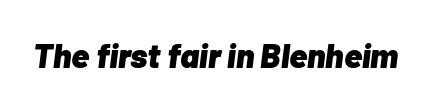
The image shows 34 px heavy type, italic (leaning right); set normal letter spacing, not underlined; low stroke contrast and a medium x-height.
